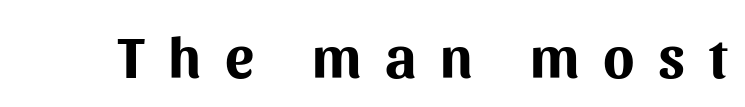
{"serif": "no", "italic": "no", "bold": "yes", "weight": "bold", "width": "normal", "stroke_contrast": "medium", "x_height": "medium", "monospaced": "no", "underline": "no", "letter_spacing": "wide", "letter_spacing_em": 0.41, "glyph_px": 58}
